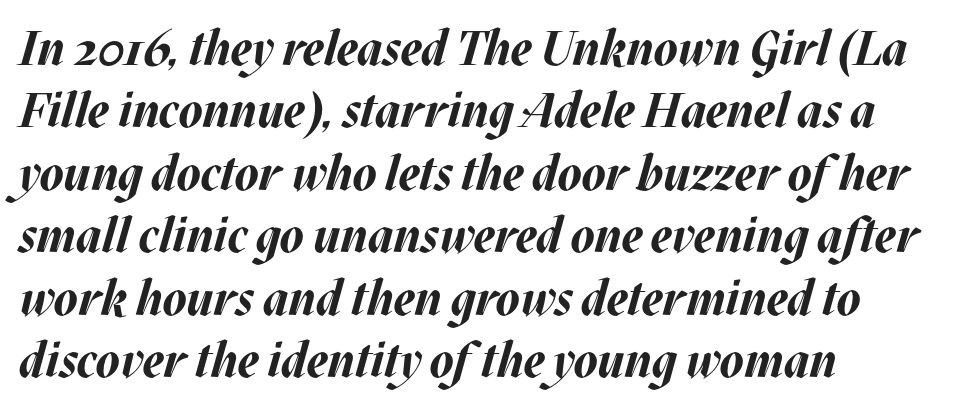
This sample has the flowing, uneven cadence of proportional lettering. This sample is left-justified, so line endings fall wherever the words run out. Characters follow at the spacing the type designer built in. The whole block is typeset with a tilt.
